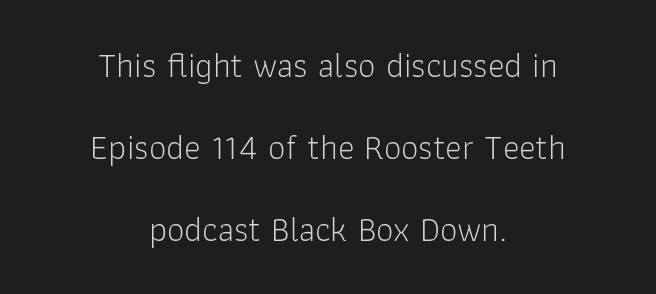
Q: Is the text bold? A: No.
Q: Is the text italic (slanted)? A: No, it is upright.
Q: Is the typeface a serif or a sans-serif typeface? A: Sans-serif.
Q: Is the text underlined? A: No.
Q: How is the paragraph aligned? A: Centered.
Q: Is the spacing between letters normal or unusually wide? A: Normal.
Q: Is the spacing between lines tight, normal or loose? A: Loose.
Q: Width (condensed, normal, or wide)? A: Normal.
Q: Stroke contrast? A: Low.
Q: x-height? A: Medium.
Q: Monospaced? A: No.
